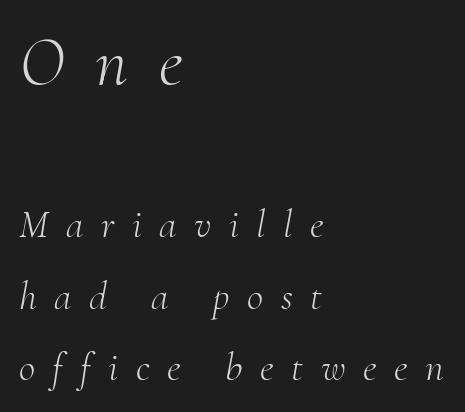
Q: Is the text bold? A: No.
Q: Is the text italic (slanted)? A: Yes, it leans right by about 10 degrees.
Q: Is the typeface a serif or a sans-serif typeface? A: Serif.
Q: Is the text underlined? A: No.
Q: How is the paragraph aligned? A: Left-aligned.
Q: Is the spacing between letters normal or unusually wide? A: Unusually wide.
Q: Which block of text is set in a larger size, the first (top) or the second (bottom)? A: The first (top) one.
Q: Width (condensed, normal, or wide)? A: Normal.
Q: Stroke contrast? A: Medium.
Q: x-height? A: Small.
Q: Monospaced? A: No.
